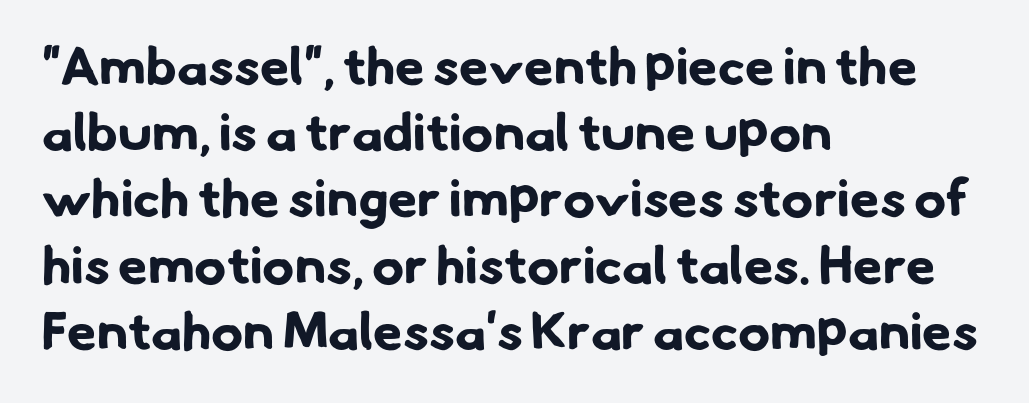
{"serif": "no", "bold": "yes", "weight": "bold", "width": "normal", "stroke_contrast": "low", "x_height": "small", "monospaced": "no", "underline": "no", "align": "left", "line_spacing": "normal", "line_spacing_ratio": 1.25, "letter_spacing": "normal", "letter_spacing_em": 0.0, "glyph_px": 53}
